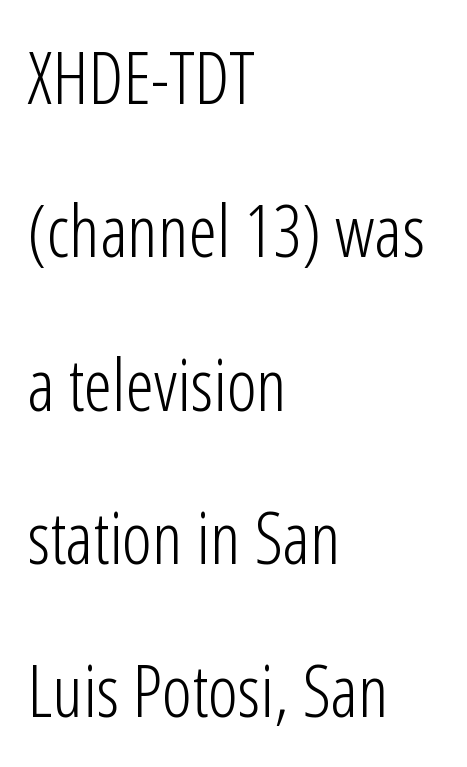
The image shows 72 px light, condensed sans-serif type, upright; set left-aligned, loose line spacing (2.13x), normal letter spacing, not underlined; low stroke contrast and a medium x-height.
